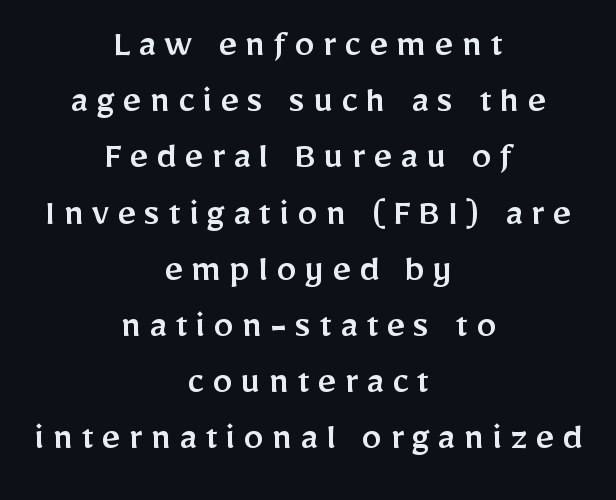
{"serif": "no", "italic": "no", "width": "normal", "stroke_contrast": "low", "x_height": "medium", "monospaced": "no", "underline": "no", "align": "center", "line_spacing": "normal", "line_spacing_ratio": 1.37, "glyph_px": 41}
